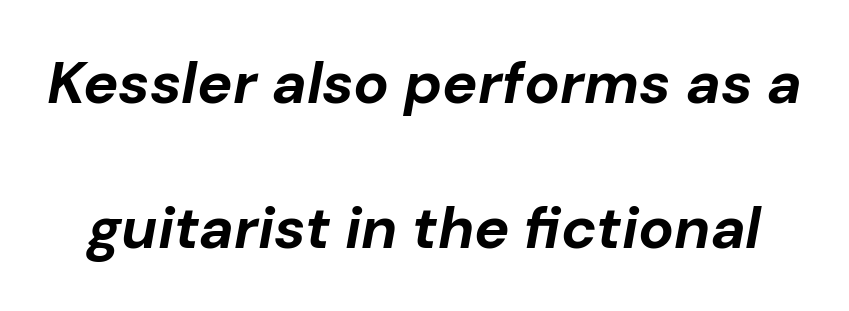
The rendering uses a large line-height, opening up the rows. This is oblique type, the kind used for emphasis or titles. Students, this is bold: see how much ink each stroke carries. A bare baseline throughout the passage.
